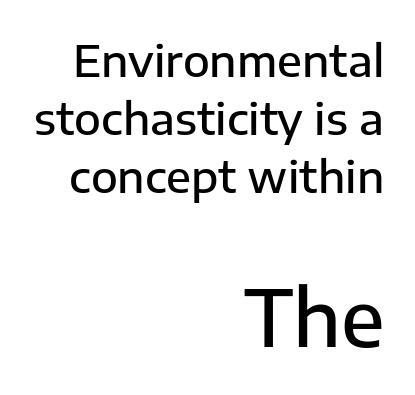
Q: Is the text bold? A: Semi-bold.
Q: Is the text italic (slanted)? A: No, it is upright.
Q: Is the typeface a serif or a sans-serif typeface? A: Sans-serif.
Q: Is the text underlined? A: No.
Q: How is the paragraph aligned? A: Right-aligned.
Q: Is the spacing between letters normal or unusually wide? A: Normal.
Q: Is the spacing between lines tight, normal or loose? A: Normal.
Q: Which block of text is set in a larger size, the first (top) or the second (bottom)? A: The second (bottom) one.
Q: Width (condensed, normal, or wide)? A: Normal.
Q: Stroke contrast? A: Low.
Q: x-height? A: Medium.
Q: Monospaced? A: No.
